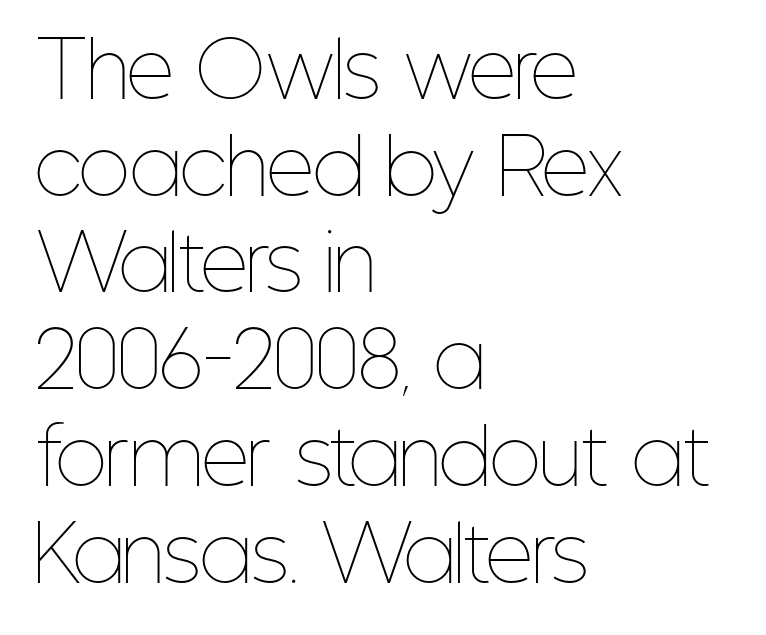
The image shows 75 px thin, condensed type, upright; set left-aligned, normal line spacing (1.29x), normal letter spacing, not underlined; low stroke contrast and a medium x-height.
